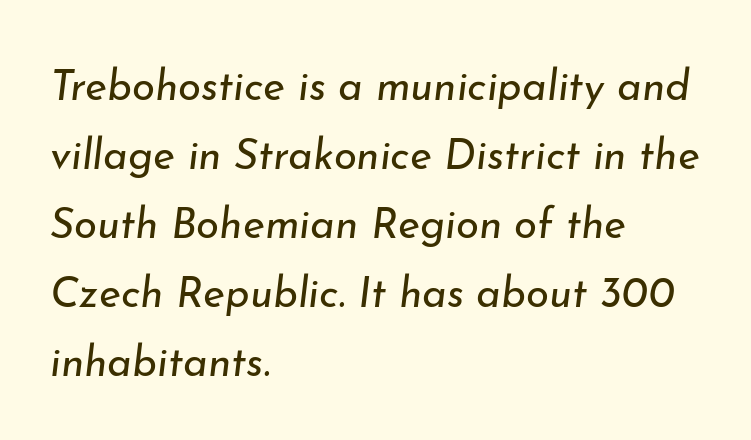
The image shows 42 px regular-weight type, italic (leaning right); set left-aligned, normal line spacing (1.64x), normal letter spacing, not underlined; low stroke contrast and a small x-height.
